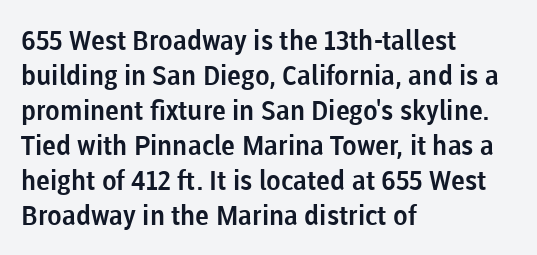
The image shows 27 px text type, upright; set left-aligned, normal line spacing (1.3x), normal letter spacing, not underlined.
